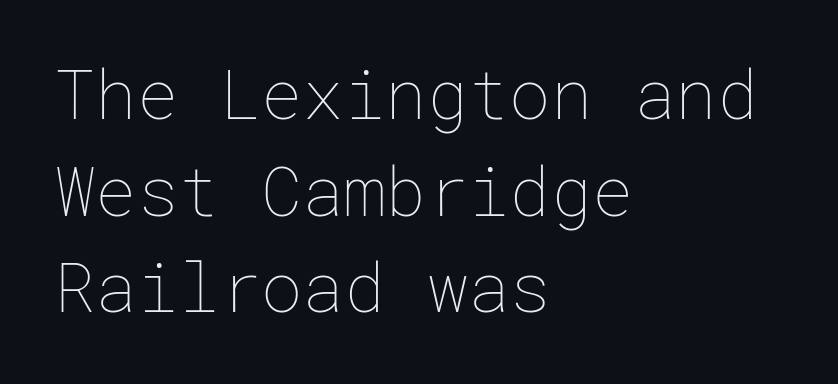
The image shows 69 px thin type, upright; set left-aligned, normal line spacing (1.4x), normal letter spacing, not underlined; low stroke contrast and a medium x-height.
